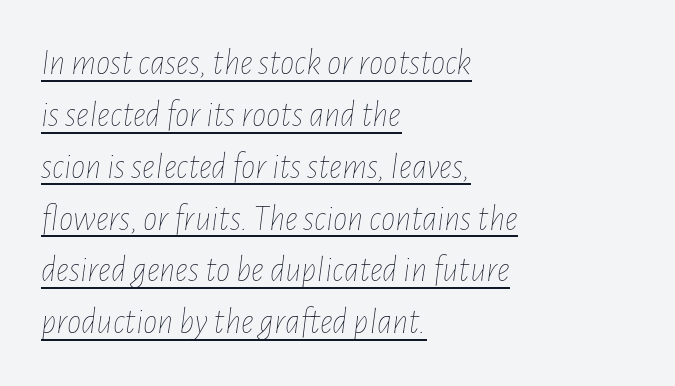
The image shows 36 px thin, condensed type, italic (leaning right); set left-aligned, normal line spacing (1.44x), normal letter spacing, underlined; low stroke contrast and a medium x-height.
